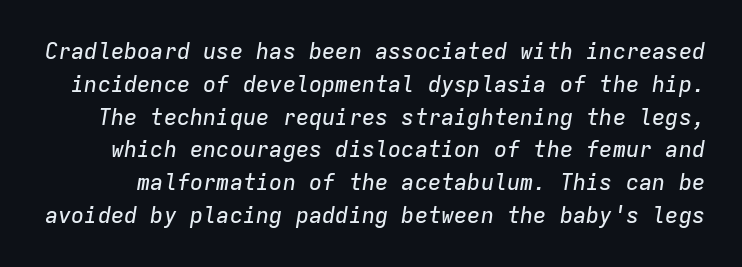
{"italic": "yes", "lean": "right", "slant_degrees": 9, "underline": "no", "line_spacing": "normal", "line_spacing_ratio": 1.49, "letter_spacing": "normal", "letter_spacing_em": 0.0, "glyph_px": 22}
